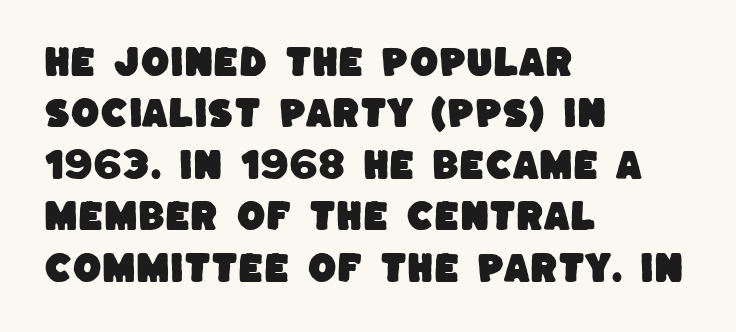
{"serif": "no", "width": "normal", "stroke_contrast": "low", "x_height": "large", "monospaced": "no", "underline": "no", "align": "left", "line_spacing": "normal", "line_spacing_ratio": 1.56, "letter_spacing": "normal", "letter_spacing_em": 0.0, "glyph_px": 33}
